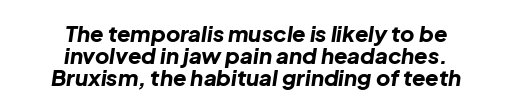
Q: Is the text bold? A: Yes.
Q: Is the text italic (slanted)? A: Yes, it leans right by about 8 degrees.
Q: Is the text underlined? A: No.
Q: How is the paragraph aligned? A: Centered.
Q: Is the spacing between letters normal or unusually wide? A: Normal.
Q: Is the spacing between lines tight, normal or loose? A: Tight.
